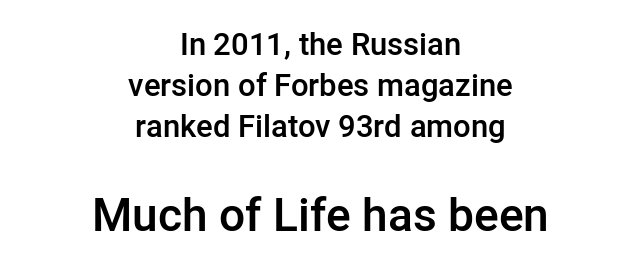
{"serif": "no", "italic": "no", "bold": "semi", "weight": "semibold", "width": "normal", "stroke_contrast": "low", "x_height": "medium", "monospaced": "no", "underline": "no", "align": "center", "line_spacing": "normal", "line_spacing_ratio": 1.32, "letter_spacing": "normal", "letter_spacing_em": 0.0, "larger_block": "second", "size_ratio": 1.48, "glyph_px": 46}
